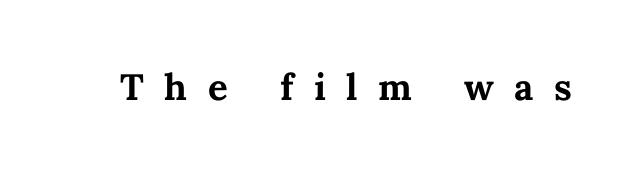
Q: Is the text bold? A: Yes.
Q: Is the text italic (slanted)? A: No, it is upright.
Q: Is the text underlined? A: No.
Q: Is the spacing between letters normal or unusually wide? A: Unusually wide.
Q: Width (condensed, normal, or wide)? A: Normal.
Q: Stroke contrast? A: Medium.
Q: x-height? A: Medium.
Q: Monospaced? A: No.
